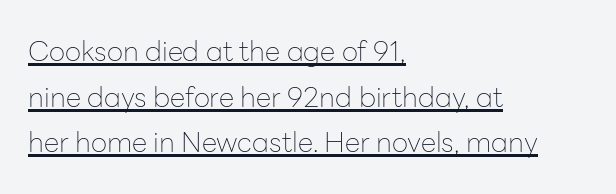
The image shows 28 px thin sans-serif type, upright; set left-aligned, normal line spacing (1.63x), normal letter spacing, underlined; low stroke contrast and a medium x-height.
